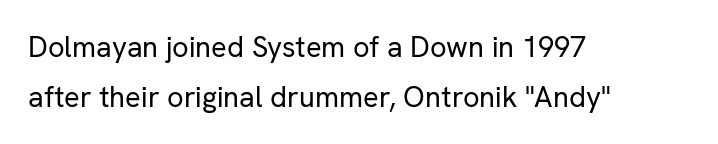
This is the regular roman posture of the typeface. A typesetter would call this proportional, since set widths differ per character. The type family on display is of the sans-serif kind. Letters rest on an invisible, unmarked baseline. The face used here is rendered with its standard letterfit.
